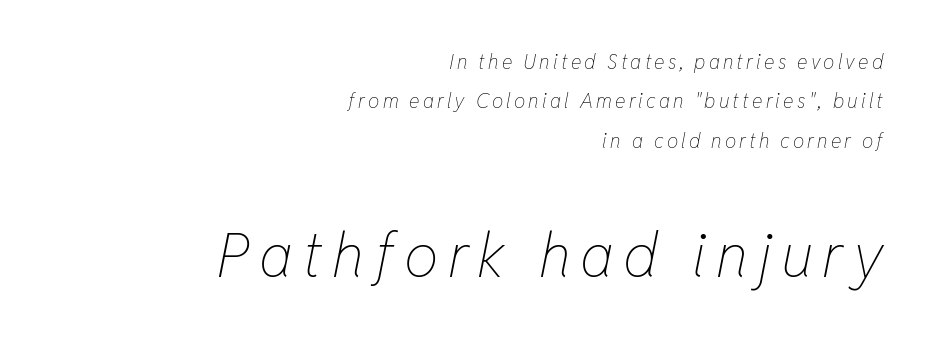
{"italic": "yes", "lean": "right", "slant_degrees": 11, "bold": "no", "weight": "thin", "width": "condensed", "stroke_contrast": "low", "x_height": "medium", "monospaced": "no", "underline": "no", "align": "right", "line_spacing": "loose", "line_spacing_ratio": 1.97, "larger_block": "second", "size_ratio": 3.05, "glyph_px": 61}
